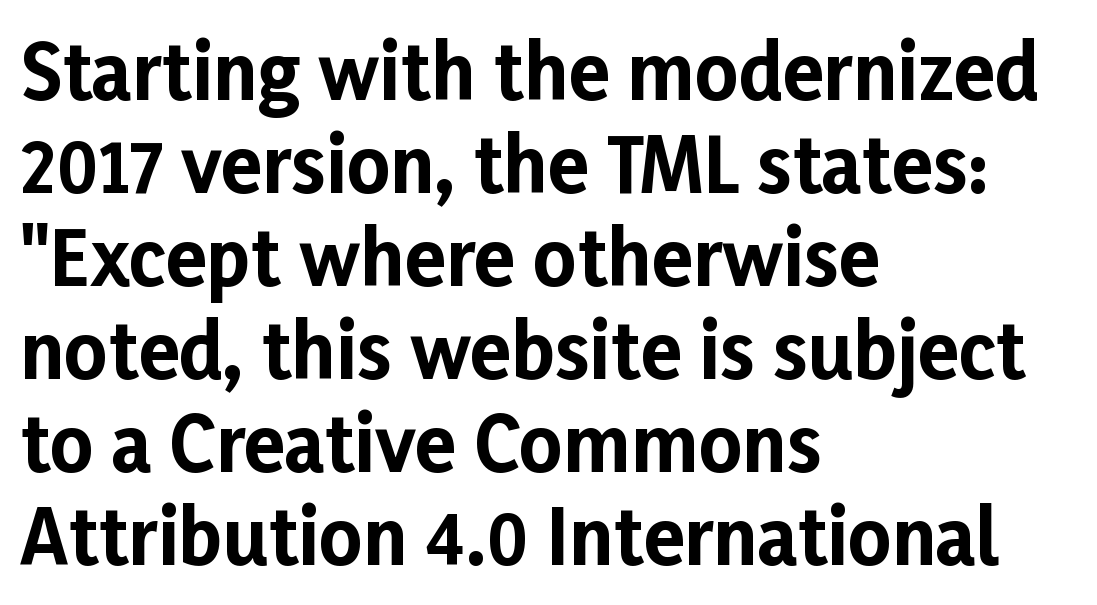
Honestly, there is no underline to notice here at all. Weight check: bold — yes, fully. The rendering uses natural spacing where letterforms have individual widths. Upright lettering throughout. How are the letters spaced? Ordinarily, with no added tracking. The compositor pushed each line to the left boundary.
